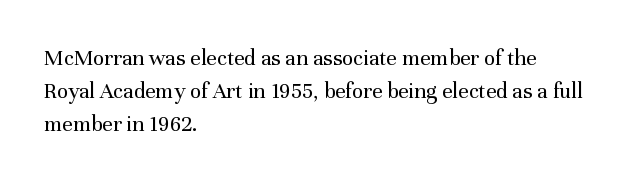
Q: Is the text bold? A: No.
Q: Is the text italic (slanted)? A: No, it is upright.
Q: Is the text underlined? A: No.
Q: How is the paragraph aligned? A: Left-aligned.
Q: Is the spacing between letters normal or unusually wide? A: Normal.
Q: Is the spacing between lines tight, normal or loose? A: Normal.
